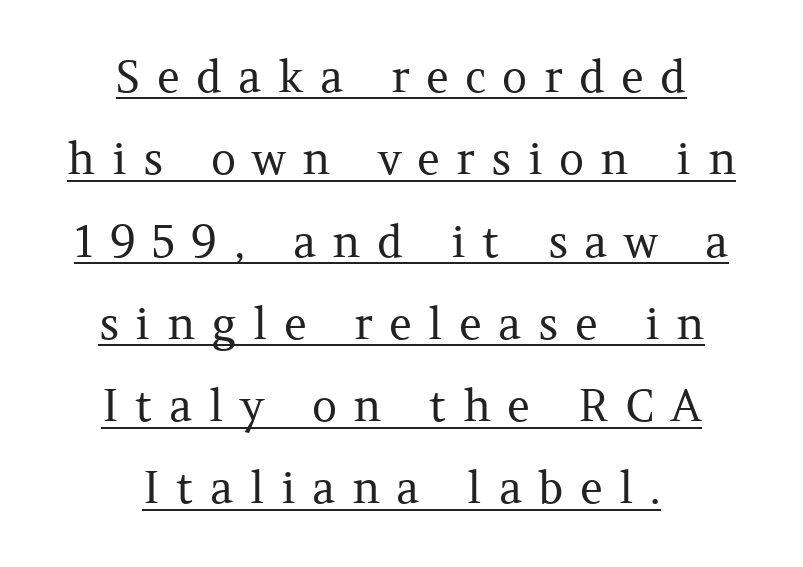
Q: Is the text bold? A: No.
Q: Is the text italic (slanted)? A: No, it is upright.
Q: Is the typeface a serif or a sans-serif typeface? A: Serif.
Q: Is the text underlined? A: Yes.
Q: How is the paragraph aligned? A: Centered.
Q: Is the spacing between letters normal or unusually wide? A: Unusually wide.
Q: Width (condensed, normal, or wide)? A: Normal.
Q: Stroke contrast? A: Medium.
Q: x-height? A: Medium.
Q: Monospaced? A: No.
